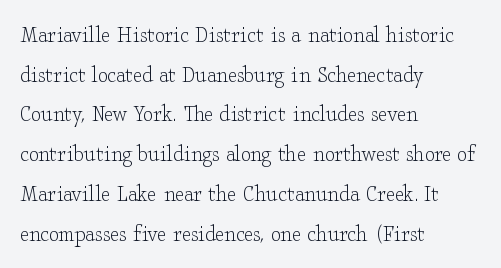
The image shows 25 px text type, upright; set left-aligned, normal line spacing (1.59x), normal letter spacing, not underlined.
